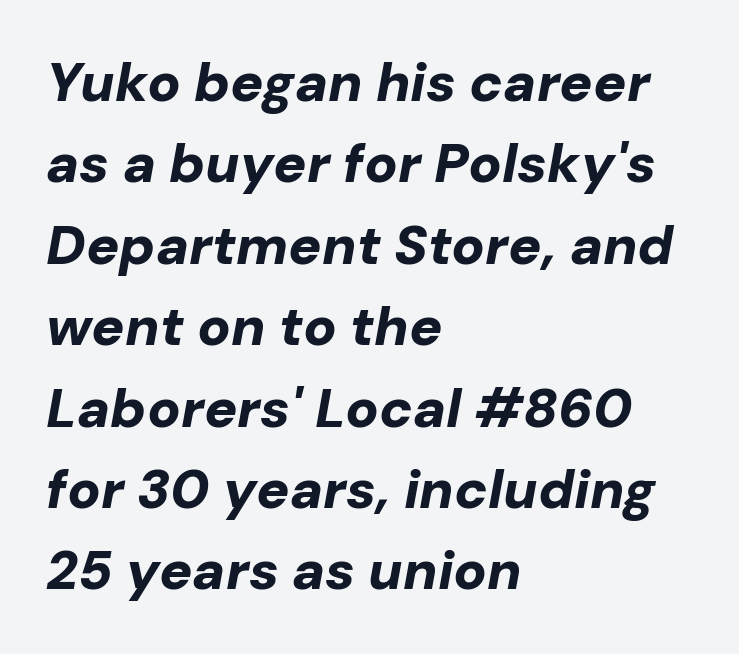
Q: Is the text bold? A: Yes.
Q: Is the text italic (slanted)? A: Yes, it leans right by about 10 degrees.
Q: Is the text underlined? A: No.
Q: How is the paragraph aligned? A: Left-aligned.
Q: Is the spacing between letters normal or unusually wide? A: Normal.
Q: Is the spacing between lines tight, normal or loose? A: Normal.
Q: Width (condensed, normal, or wide)? A: Normal.
Q: Stroke contrast? A: Low.
Q: x-height? A: Medium.
Q: Monospaced? A: No.
